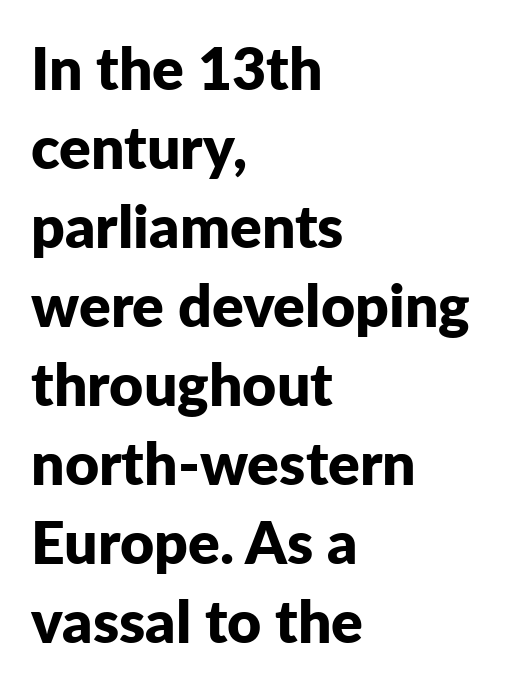
{"serif": "no", "italic": "no", "bold": "yes", "weight": "bold", "width": "normal", "stroke_contrast": "low", "x_height": "medium", "monospaced": "no", "underline": "no", "align": "left", "line_spacing": "normal", "line_spacing_ratio": 1.34, "letter_spacing": "normal", "letter_spacing_em": 0.0, "glyph_px": 59}
